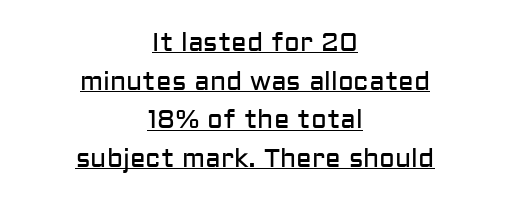
The typeface has the unassuming heft of standard copy or less. One-word summary of the alignment: center. A typesetter would call this zero additional tracking. The string is rendered with underlining switched on.
